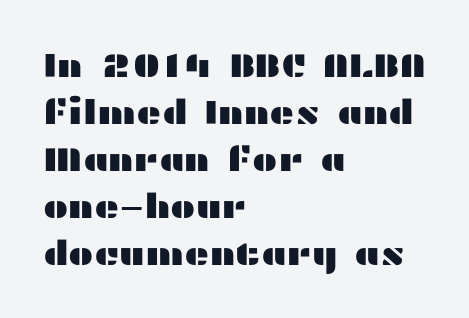
{"serif": "no", "italic": "no", "width": "wide", "stroke_contrast": "medium", "x_height": "medium", "monospaced": "no", "underline": "no", "align": "left", "line_spacing": "normal", "line_spacing_ratio": 1.38, "letter_spacing": "normal", "letter_spacing_em": 0.0, "glyph_px": 34}
